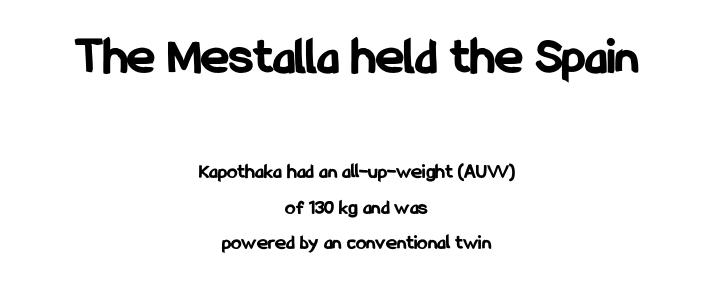
The image shows 53 px bold, condensed sans-serif type, upright; set centered, normal line spacing (1.68x), normal letter spacing, not underlined; the first (top) block is 2.52x larger; low stroke contrast and a medium x-height.
